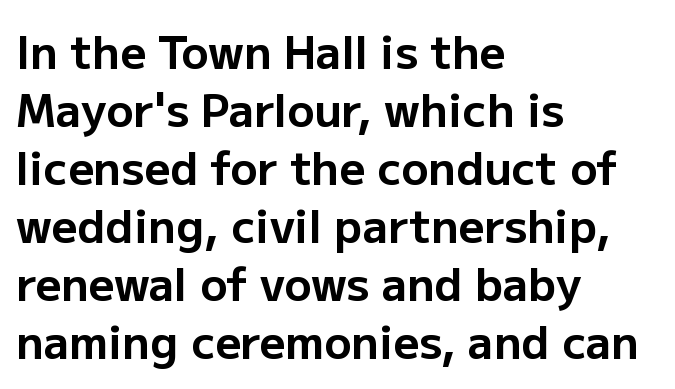
Q: Is the text bold? A: Yes.
Q: Is the text italic (slanted)? A: No, it is upright.
Q: Is the typeface a serif or a sans-serif typeface? A: Sans-serif.
Q: Is the text underlined? A: No.
Q: How is the paragraph aligned? A: Left-aligned.
Q: Is the spacing between letters normal or unusually wide? A: Normal.
Q: Is the spacing between lines tight, normal or loose? A: Normal.
Q: Width (condensed, normal, or wide)? A: Normal.
Q: Stroke contrast? A: Low.
Q: x-height? A: Medium.
Q: Monospaced? A: No.
